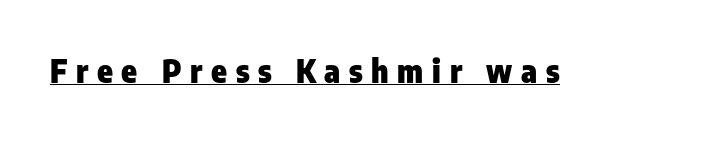
Q: Is the text bold? A: Yes.
Q: Is the text italic (slanted)? A: No, it is upright.
Q: Is the typeface a serif or a sans-serif typeface? A: Sans-serif.
Q: Is the text underlined? A: Yes.
Q: Is the spacing between letters normal or unusually wide? A: Unusually wide.
Q: Width (condensed, normal, or wide)? A: Condensed.
Q: Stroke contrast? A: Low.
Q: x-height? A: Medium.
Q: Monospaced? A: No.
